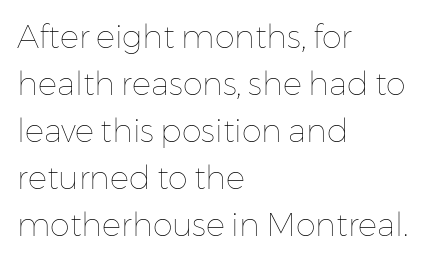
The image shows 32 px thin type, upright; set left-aligned, normal line spacing (1.47x), normal letter spacing, not underlined; low stroke contrast and a medium x-height.
